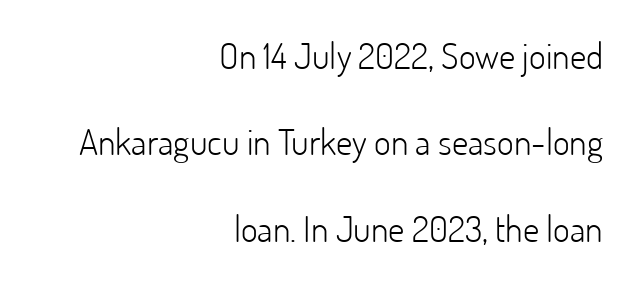
{"serif": "no", "italic": "no", "bold": "no", "weight": "light", "width": "normal", "stroke_contrast": "low", "x_height": "small", "monospaced": "no", "underline": "no", "align": "right", "line_spacing": "loose", "line_spacing_ratio": 2.4, "letter_spacing": "normal", "letter_spacing_em": 0.0, "glyph_px": 36}
